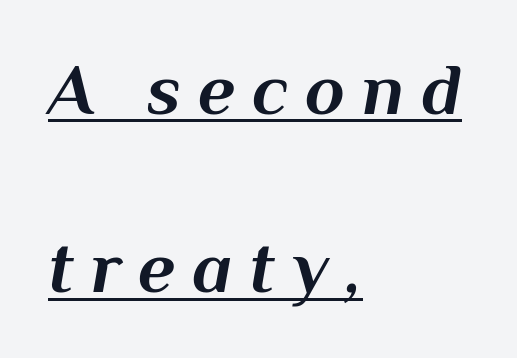
{"italic": "yes", "lean": "right", "slant_degrees": 10, "bold": "yes", "weight": "bold", "width": "normal", "stroke_contrast": "medium", "x_height": "medium", "monospaced": "no", "underline": "yes", "align": "left", "line_spacing": "loose", "line_spacing_ratio": 2.44, "letter_spacing": "wide", "letter_spacing_em": 0.23, "glyph_px": 73}
